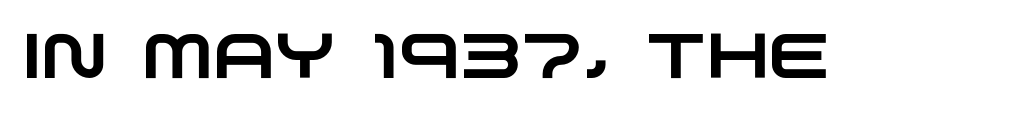
The image shows 63 px wide sans-serif type; set normal letter spacing, not underlined; low stroke contrast and a large x-height.
